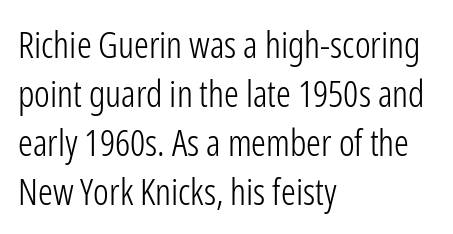
{"serif": "no", "italic": "no", "bold": "no", "weight": "light", "width": "condensed", "stroke_contrast": "low", "x_height": "medium", "monospaced": "no", "underline": "no", "align": "left", "line_spacing": "normal", "line_spacing_ratio": 1.32, "letter_spacing": "normal", "letter_spacing_em": 0.0, "glyph_px": 37}
